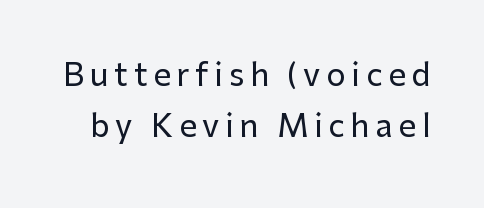
The image shows 31 px sans-serif type, upright; set normal line spacing (1.66x), not underlined; low stroke contrast and a medium x-height.
